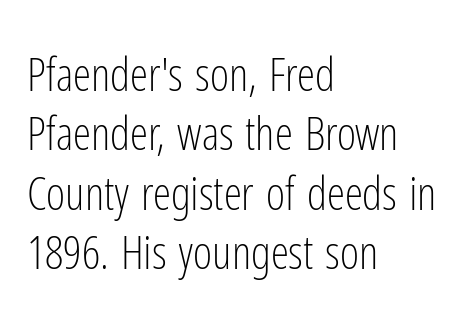
Observe the ordinary spacing: letters are neighbours, not strangers. Interline gaps are of average width in this sample. Honestly, there is no underline to notice here at all. You can tell it's not italic because the verticals are truly vertical.
